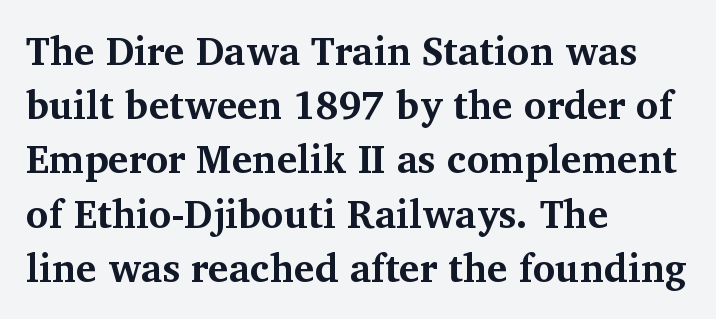
Q: Is the text bold? A: Yes.
Q: Is the text italic (slanted)? A: No, it is upright.
Q: Is the typeface a serif or a sans-serif typeface? A: Serif.
Q: Is the text underlined? A: No.
Q: How is the paragraph aligned? A: Left-aligned.
Q: Is the spacing between letters normal or unusually wide? A: Normal.
Q: Is the spacing between lines tight, normal or loose? A: Normal.
Q: Width (condensed, normal, or wide)? A: Normal.
Q: Stroke contrast? A: Medium.
Q: x-height? A: Medium.
Q: Monospaced? A: No.
